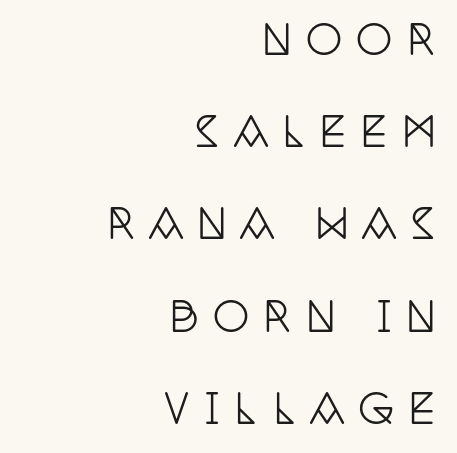
A bare baseline throughout the passage. Layout note: lines flush right. The tracking reads as deliberately expanded to a designer's eye. The font family rendered here belongs to the serif group. Proportional: the letters do not fall into vertical columns. Tall strokes in this sample are plumb rather than angled.
